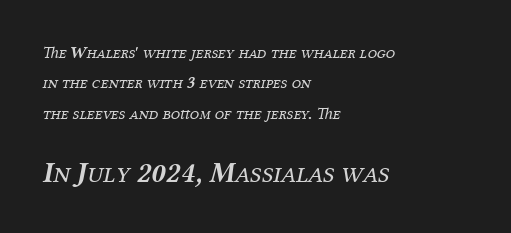
Stroke terminals: seriffed. The face used here appears at its bigger size in the lower chunk. A bare baseline throughout the passage. Do the characters align in a grid? No, the font is proportional.
